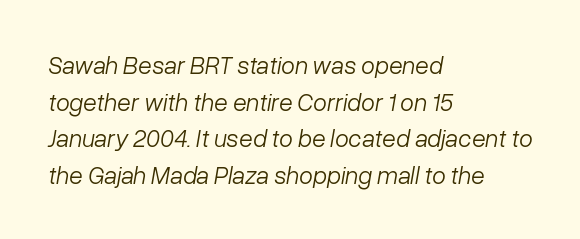
{"italic": "yes", "lean": "right", "slant_degrees": 10, "bold": "no", "underline": "no", "align": "left", "line_spacing": "normal", "line_spacing_ratio": 1.47, "letter_spacing": "normal", "letter_spacing_em": 0.0, "glyph_px": 25}
